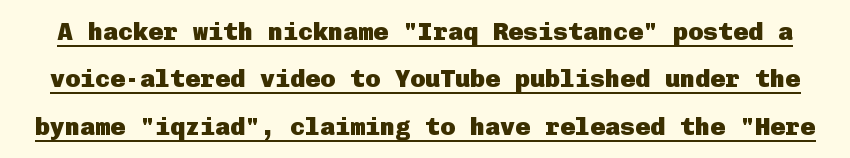
Q: Is the text bold? A: Yes.
Q: Is the text italic (slanted)? A: No, it is upright.
Q: Is the text underlined? A: Yes.
Q: Is the spacing between letters normal or unusually wide? A: Normal.
Q: Is the spacing between lines tight, normal or loose? A: Loose.
